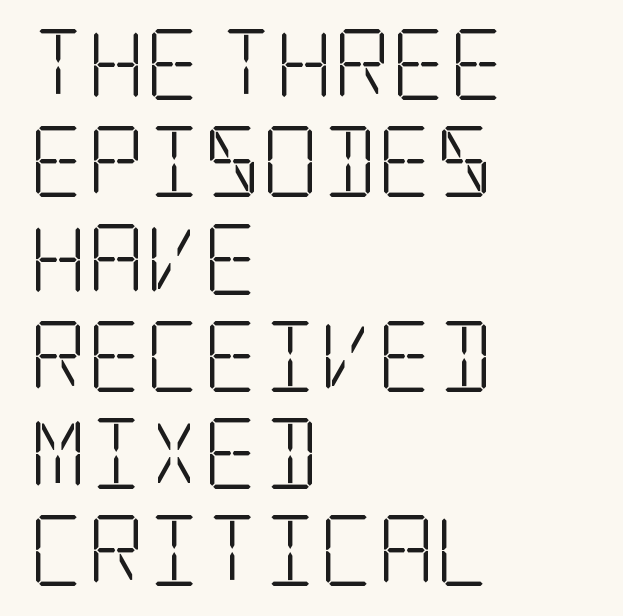
{"serif": "yes", "italic": "no", "bold": "no", "weight": "light", "width": "condensed", "stroke_contrast": "low", "x_height": "large", "underline": "no", "align": "left", "line_spacing": "normal", "line_spacing_ratio": 1.37, "letter_spacing": "normal", "letter_spacing_em": 0.0, "glyph_px": 71}
